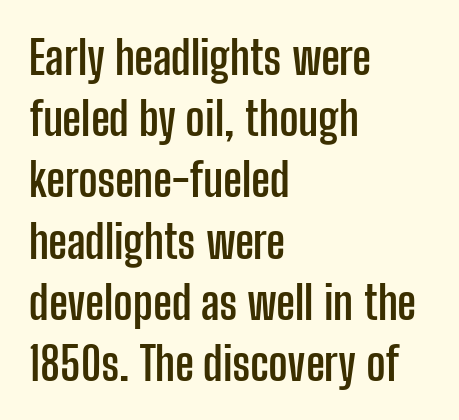
Each line starts at the same left margin while the right side varies. Note: no serifs on the glyphs. Anything drawn beneath the words? Only blank space. The characters look thick and weighty, a clear bold.
